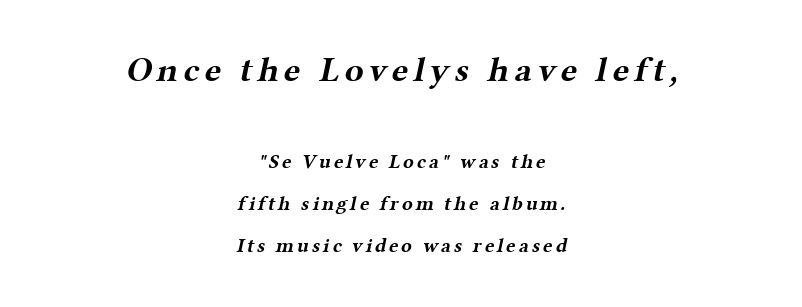
The passage shown begins with its larger block and ends with its smaller one. Emphasis by weight is at full strength: bold. Varying glyph widths throughout — classic text-font behaviour. A clean baseline with only descenders dipping below it.
